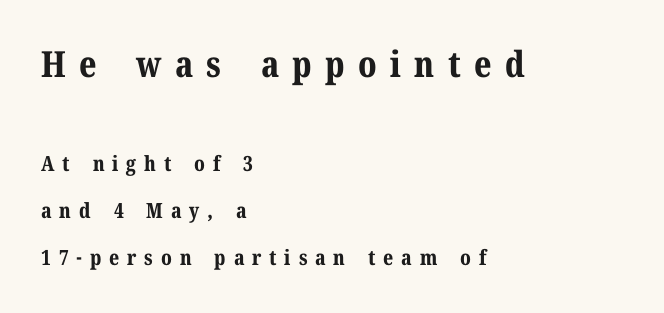
Think of a printed novel: that variable character pitch is what you see here. Upright lettering throughout. The letters in the upper block stand taller than those in the block below. Type style note: has serifs.
